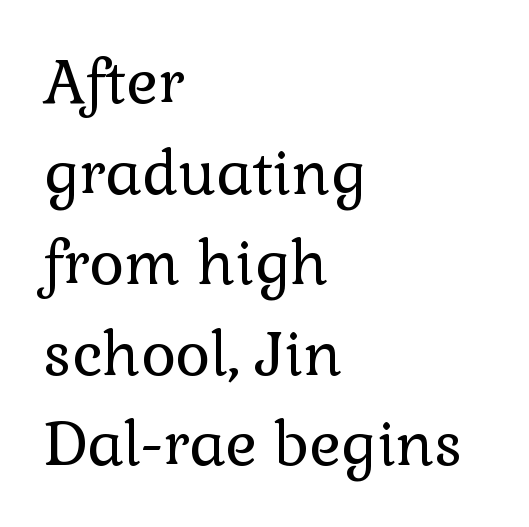
Vertical strokes here are truly vertical. What stands out about the letter spacing? Nothing — it is the standard amount. All the whitespace from short lines collects on the right. Descenders hang freely into open space.
